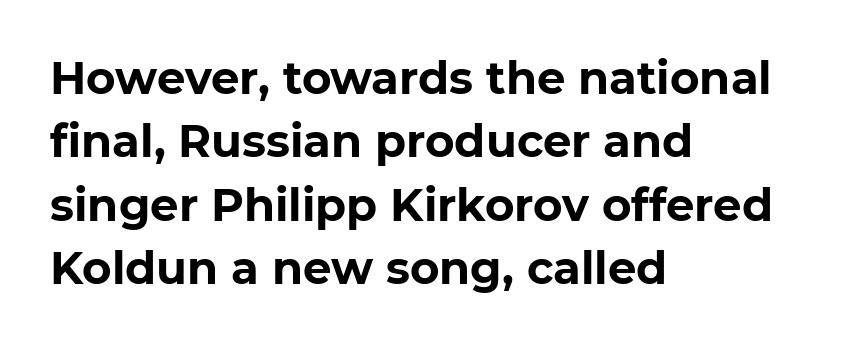
{"serif": "no", "italic": "no", "bold": "yes", "weight": "bold", "width": "normal", "stroke_contrast": "low", "x_height": "medium", "monospaced": "no", "underline": "no", "align": "left", "line_spacing": "normal", "line_spacing_ratio": 1.41, "letter_spacing": "normal", "letter_spacing_em": 0.0, "glyph_px": 45}
